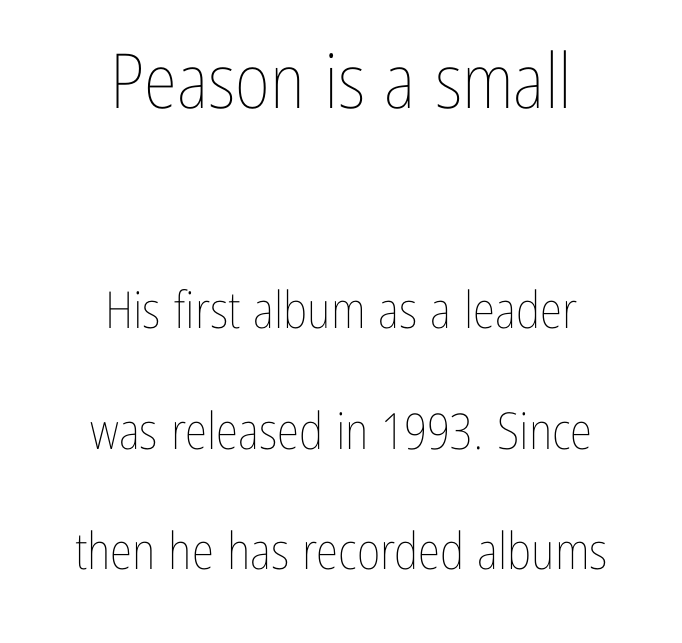
Q: Is the text bold? A: No.
Q: Is the text italic (slanted)? A: No, it is upright.
Q: Is the text underlined? A: No.
Q: How is the paragraph aligned? A: Centered.
Q: Is the spacing between letters normal or unusually wide? A: Normal.
Q: Is the spacing between lines tight, normal or loose? A: Loose.
Q: Which block of text is set in a larger size, the first (top) or the second (bottom)? A: The first (top) one.
Q: Width (condensed, normal, or wide)? A: Condensed.
Q: Stroke contrast? A: Low.
Q: x-height? A: Medium.
Q: Monospaced? A: No.
